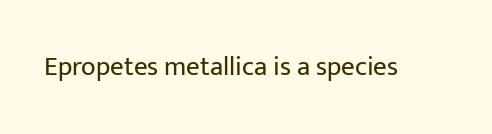
The image shows 27 px text type, upright; set normal letter spacing, not underlined.
